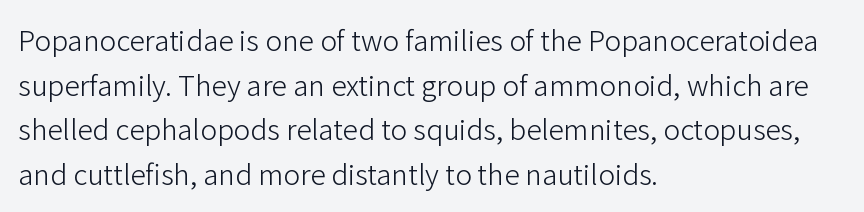
{"serif": "no", "italic": "no", "bold": "no", "weight": "light", "width": "normal", "stroke_contrast": "low", "x_height": "medium", "monospaced": "no", "underline": "no", "align": "left", "line_spacing": "normal", "line_spacing_ratio": 1.59, "letter_spacing": "normal", "letter_spacing_em": 0.0, "glyph_px": 28}
